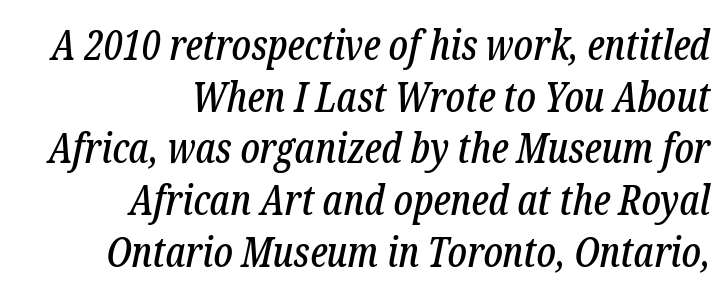
The image shows 41 px condensed serif type, italic (leaning right); set right-aligned, normal line spacing (1.26x), normal letter spacing, not underlined; low stroke contrast and a medium x-height.
